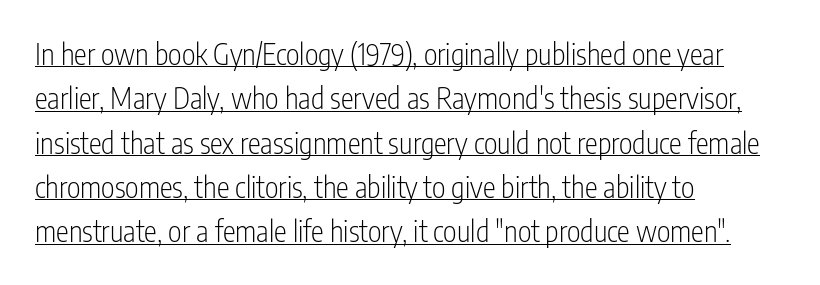
Characters follow at the spacing the type designer built in. This is the regular roman posture of the typeface. A light-to-regular cut is what we see here. Stroke terminals: plain, sans-serif.
